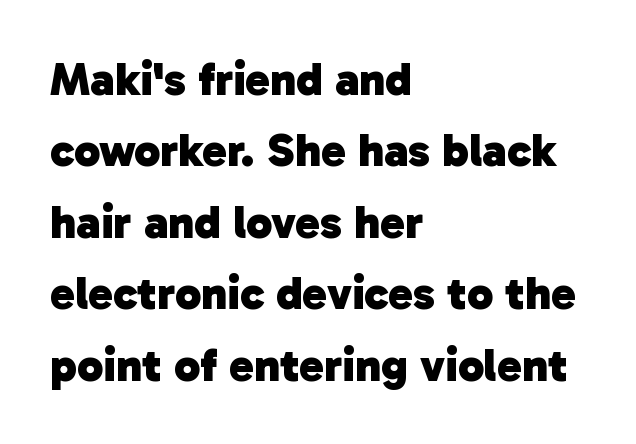
{"serif": "no", "bold": "yes", "weight": "heavy", "width": "normal", "stroke_contrast": "low", "x_height": "medium", "monospaced": "no", "underline": "no", "align": "left", "line_spacing": "normal", "line_spacing_ratio": 1.52, "letter_spacing": "normal", "letter_spacing_em": 0.0, "glyph_px": 47}
